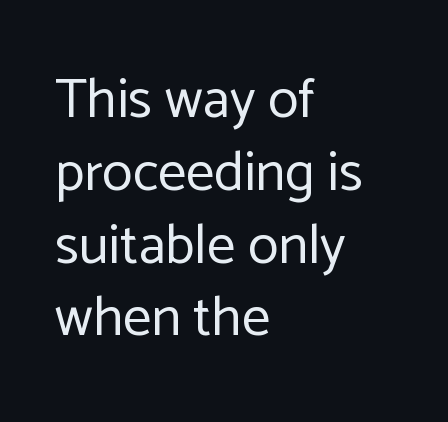
The image shows 56 px regular-weight sans-serif type, upright; set left-aligned, normal line spacing (1.3x), normal letter spacing, not underlined; low stroke contrast and a medium x-height.
